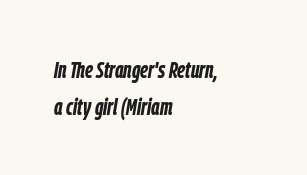
{"italic": "yes", "lean": "right", "slant_degrees": 9, "bold": "yes", "underline": "no", "align": "left", "line_spacing": "normal", "line_spacing_ratio": 1.53, "letter_spacing": "normal", "letter_spacing_em": 0.0, "glyph_px": 24}
